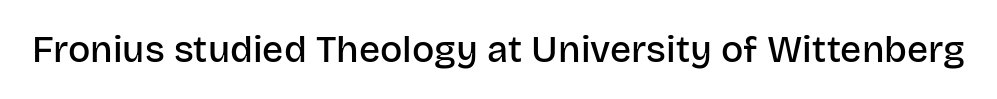
In terms of posture, this sample is upright. Typographic density is moderately raised because the face is semibold. Students, note that the glyphs here touch the page at normal intervals. The rendering shows plain stroke endings on the letterforms — a sans-serif design. Beneath every word, the page is bare. Character widths vary here, with narrow letters taking less room than wide ones.
